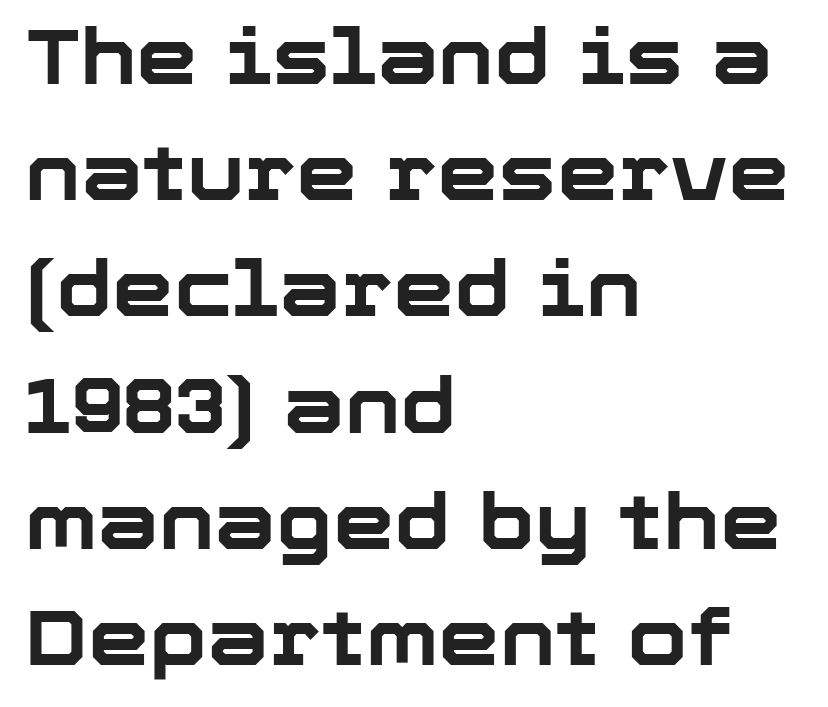
{"serif": "no", "italic": "no", "bold": "yes", "weight": "bold", "width": "normal", "stroke_contrast": "low", "x_height": "medium", "monospaced": "no", "underline": "no", "align": "left", "line_spacing": "normal", "line_spacing_ratio": 1.49, "letter_spacing": "normal", "letter_spacing_em": 0.0, "glyph_px": 78}
